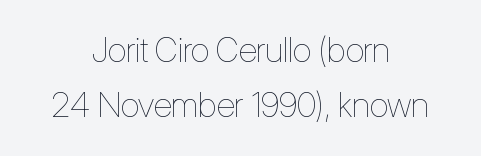
The image shows 34 px thin, condensed type, upright; set centered, normal line spacing (1.63x), normal letter spacing, not underlined; low stroke contrast and a medium x-height.
